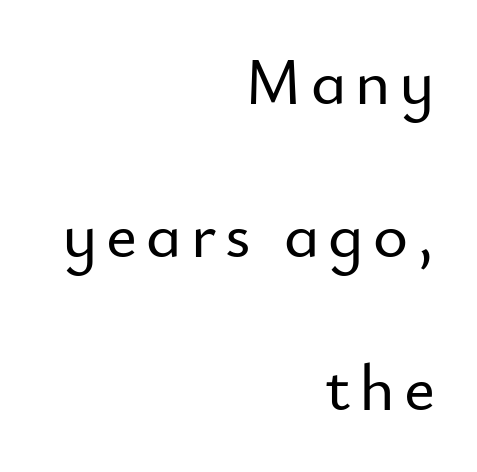
{"serif": "no", "italic": "no", "width": "normal", "stroke_contrast": "low", "x_height": "small", "monospaced": "no", "underline": "no", "align": "right", "line_spacing": "loose", "line_spacing_ratio": 2.28, "glyph_px": 67}
